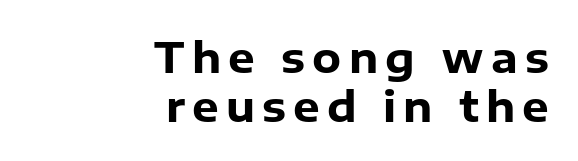
{"serif": "no", "italic": "no", "bold": "yes", "weight": "heavy", "width": "normal", "stroke_contrast": "low", "x_height": "medium", "monospaced": "no", "underline": "no", "align": "right", "line_spacing_ratio": 1.16, "glyph_px": 42}
